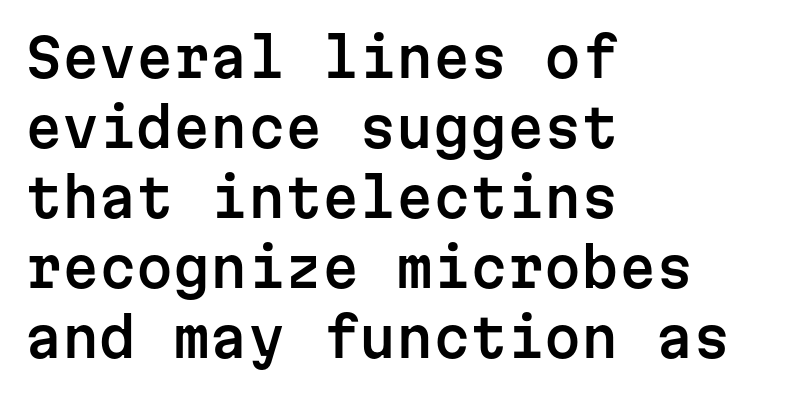
The type family on display is of the sans-serif kind. The passage shown is typed in a monospace face where columns stay perfectly aligned. Is the block centered? No — it sits flush against the left margin. Words float on clear page, feet unadorned. Inter-character spacing is left at the font's built-in metrics.
